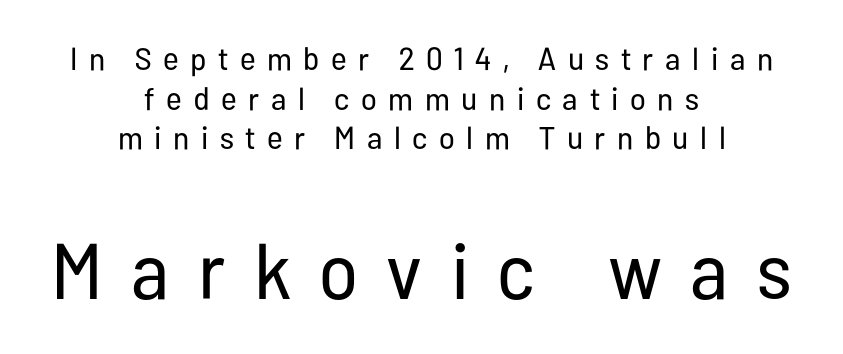
Q: Is the text bold? A: No.
Q: Is the text italic (slanted)? A: No, it is upright.
Q: Is the typeface a serif or a sans-serif typeface? A: Sans-serif.
Q: Is the text underlined? A: No.
Q: How is the paragraph aligned? A: Centered.
Q: Is the spacing between letters normal or unusually wide? A: Unusually wide.
Q: Which block of text is set in a larger size, the first (top) or the second (bottom)? A: The second (bottom) one.
Q: Width (condensed, normal, or wide)? A: Condensed.
Q: Stroke contrast? A: Low.
Q: x-height? A: Medium.
Q: Monospaced? A: No.
